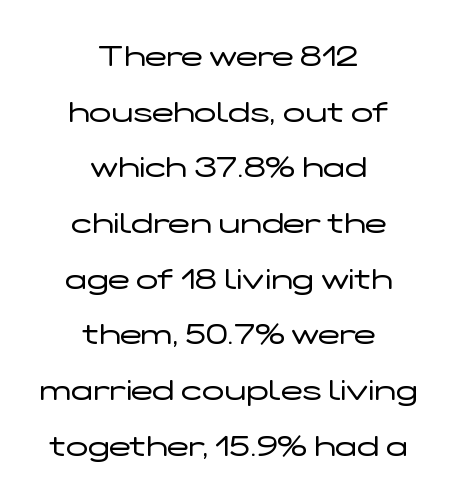
The image shows 29 px regular-weight, wide sans-serif type, upright; set centered, loose line spacing (1.92x), normal letter spacing, not underlined; low stroke contrast and a medium x-height.
